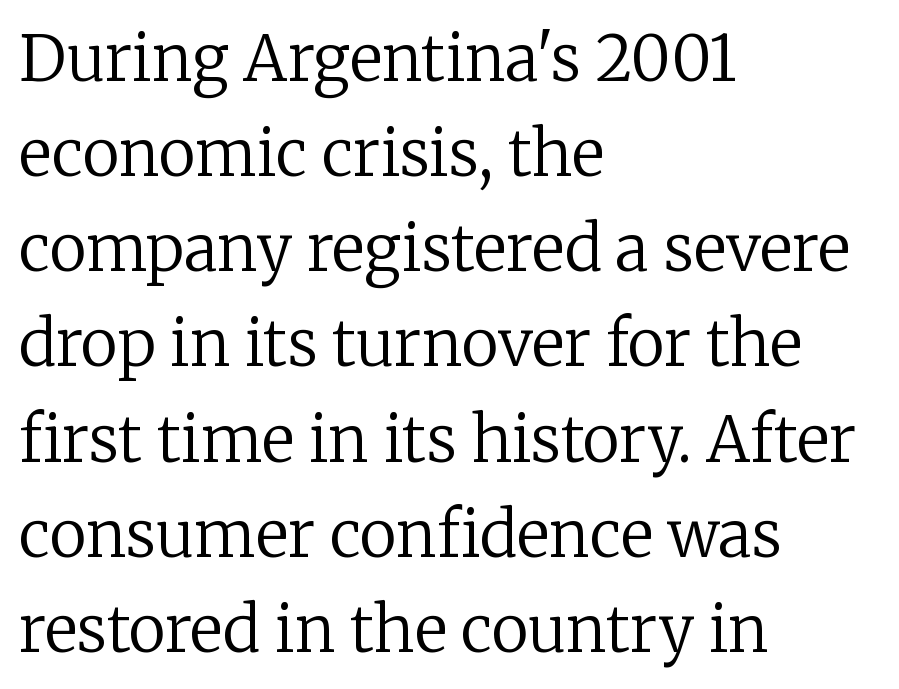
Inter-character spacing is left at the font's built-in metrics. This rendering employs a face with finishing strokes, i.e., a serif. If you drew a ruler down the left edge, every line would touch it. Interline gaps are of average width in this sample. The lettering holds an erect, upright posture throughout. Is this a heavy cut? Hardly; it is regular or lighter.
